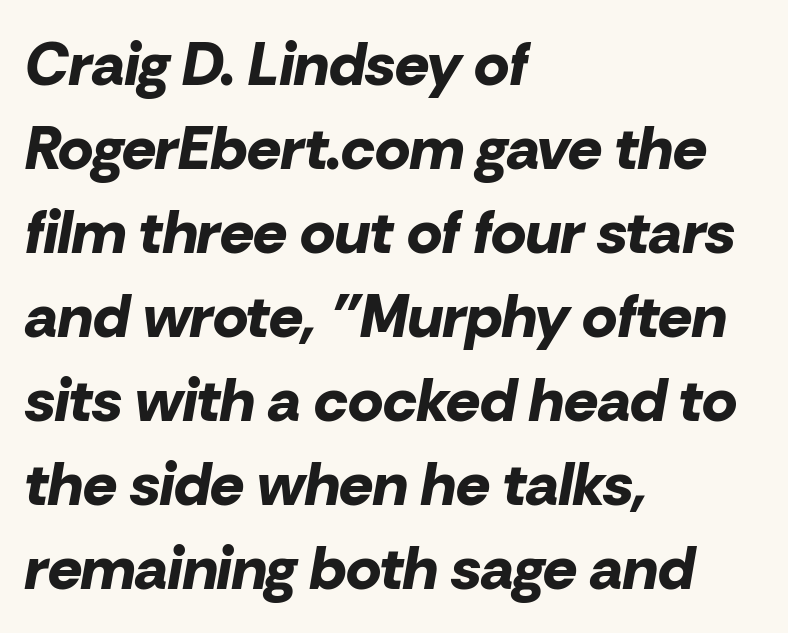
Style check: oblique. Check the space under the baseline: it is left empty. Bold? Absolutely — the strokes are thick and heavy. Varying glyph widths throughout — classic text-font behaviour. The letterforms sit shoulder to shoulder at normal distance.
